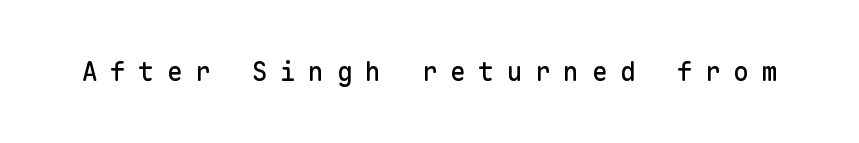
Q: Is the text italic (slanted)? A: No, it is upright.
Q: Is the text underlined? A: No.
Q: Is the spacing between letters normal or unusually wide? A: Unusually wide.
